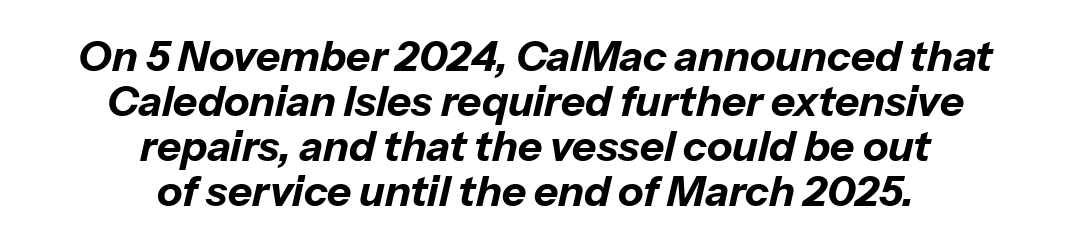
Does the lettering tilt? It does — this is italic. This rendering uses center alignment, leaving both contours irregular but symmetric. Very little white space separates one row of letters from the next. Is this a fixed-width face? No — the glyphs have proportional, varying widths.
